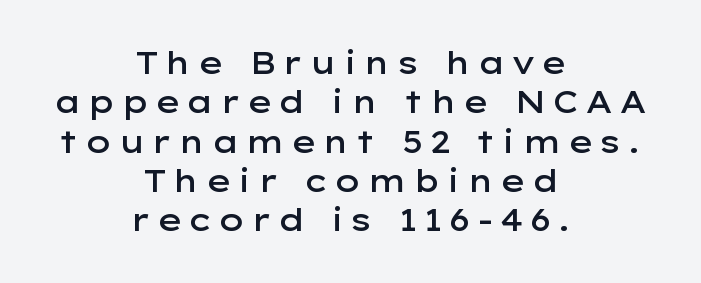
Q: Is the text bold? A: Semi-bold.
Q: Is the text italic (slanted)? A: No, it is upright.
Q: Is the typeface a serif or a sans-serif typeface? A: Sans-serif.
Q: Is the text underlined? A: No.
Q: How is the paragraph aligned? A: Centered.
Q: Is the spacing between lines tight, normal or loose? A: Normal.
Q: Width (condensed, normal, or wide)? A: Wide.
Q: Stroke contrast? A: Low.
Q: x-height? A: Medium.
Q: Monospaced? A: No.
